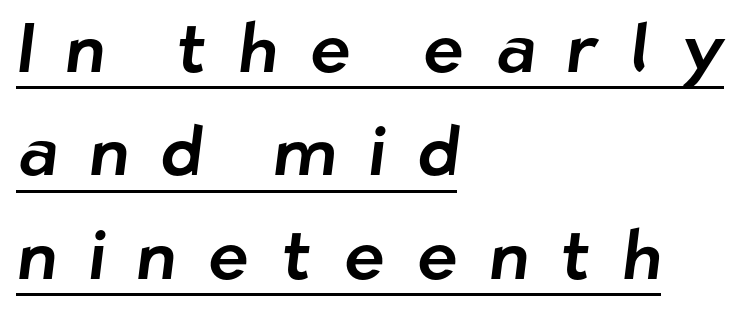
The image shows 69 px sans-serif type; set left-aligned, normal line spacing (1.5x), unusually wide letter spacing (+0.46 em), underlined; low stroke contrast and a medium x-height.
